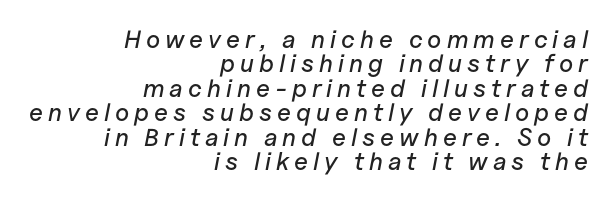
The specimen reads as italic at a glance. Honestly, the letter spacing is so wide it's the main thing you notice. Unmarked baselines from the first word to the last. Horizontally, the lines are justified to the trailing edge only.
